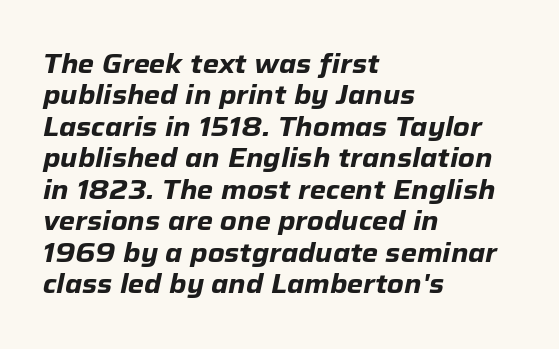
The image shows 26 px bold type, italic (leaning right); set left-aligned, line spacing 1.21x, normal letter spacing, not underlined.
